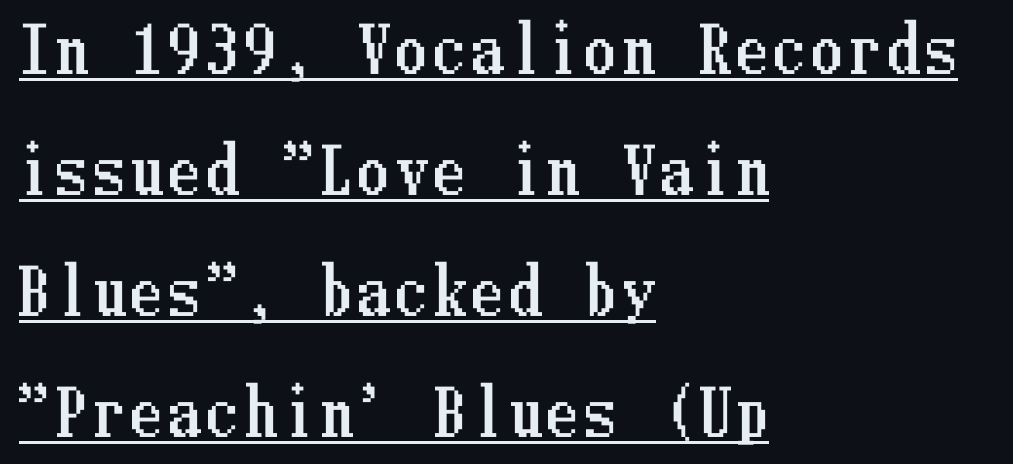
{"italic": "no", "width": "condensed", "stroke_contrast": "low", "x_height": "medium", "underline": "yes", "align": "left", "line_spacing": "loose", "line_spacing_ratio": 1.95, "glyph_px": 62}
